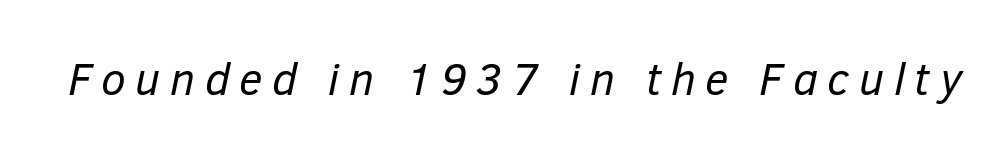
{"italic": "yes", "lean": "right", "slant_degrees": 12, "bold": "no", "weight": "regular", "width": "normal", "stroke_contrast": "low", "x_height": "medium", "monospaced": "no", "underline": "no", "letter_spacing": "wide", "letter_spacing_em": 0.21, "glyph_px": 45}
